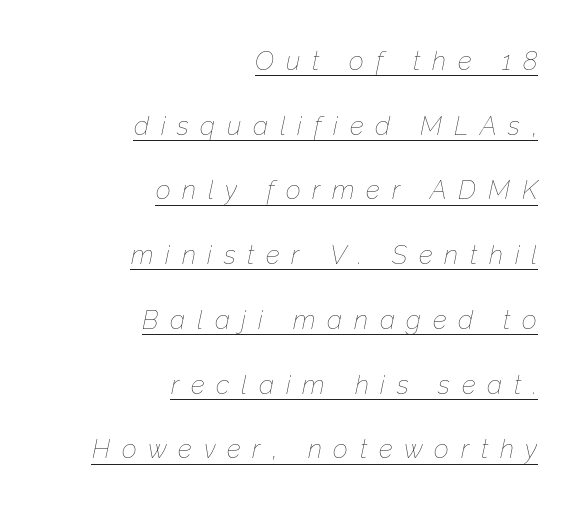
{"italic": "yes", "lean": "right", "slant_degrees": 12, "bold": "no", "underline": "yes", "align": "right", "line_spacing": "loose", "line_spacing_ratio": 2.49, "letter_spacing": "wide", "letter_spacing_em": 0.45, "glyph_px": 26}
